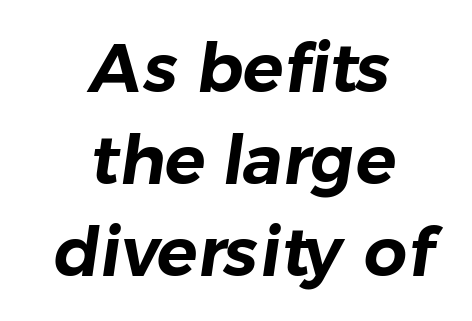
Teacher's note: observe the equal gaps on both sides — that is centered alignment. The glyphs in this specimen are sans serif. The horizontal fit of the characters is conventional and even. Only glyphs here, with clear space below each row.
